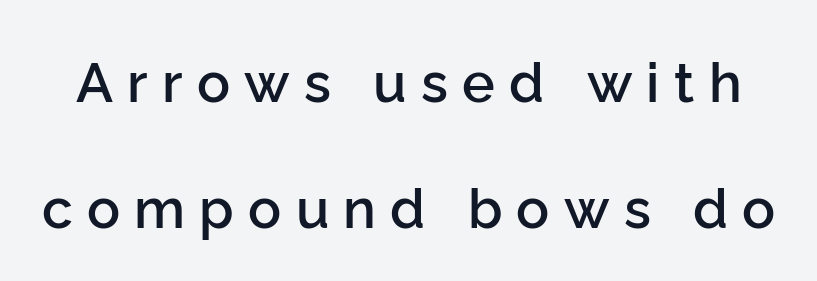
{"serif": "no", "italic": "no", "bold": "semi", "weight": "semibold", "width": "normal", "stroke_contrast": "low", "x_height": "medium", "monospaced": "no", "underline": "no", "line_spacing": "loose", "line_spacing_ratio": 2.29, "letter_spacing": "wide", "letter_spacing_em": 0.26, "glyph_px": 55}
